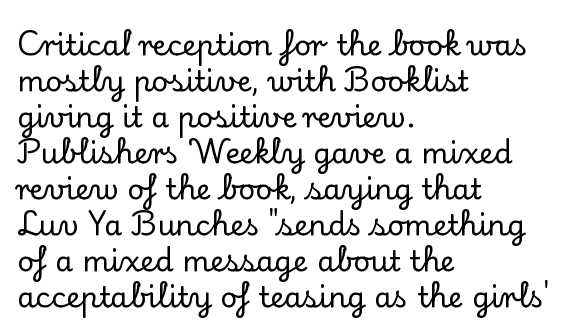
{"serif": "yes", "italic": "no", "width": "normal", "stroke_contrast": "low", "x_height": "small", "monospaced": "no", "underline": "no", "align": "left", "line_spacing_ratio": 1.24, "letter_spacing": "normal", "letter_spacing_em": 0.0, "glyph_px": 29}
